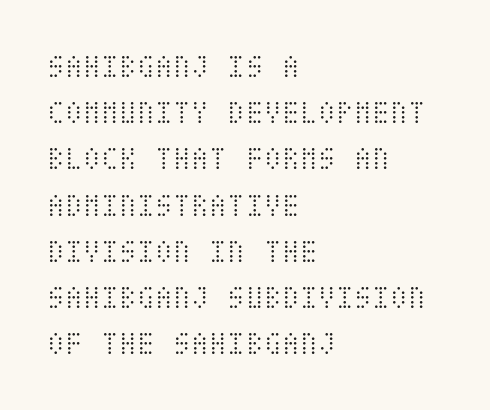
The image shows 33 px light, condensed type, upright; set left-aligned, normal line spacing (1.4x), normal letter spacing, not underlined; medium stroke contrast and a large x-height.
